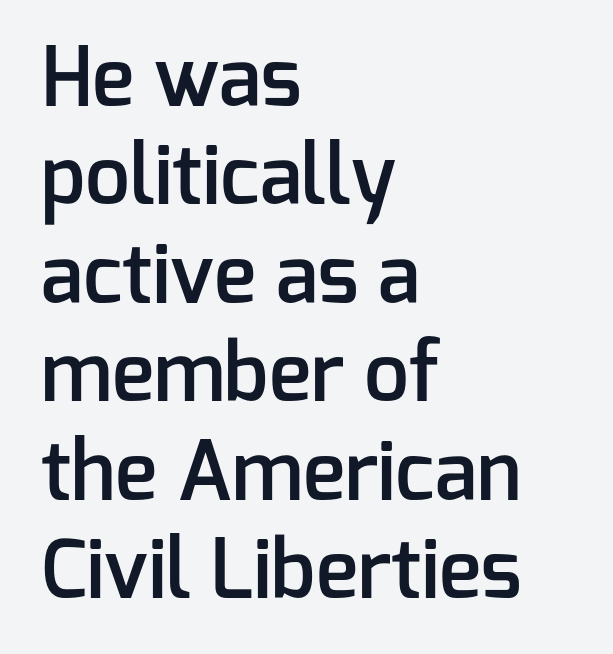
The image shows 80 px semibold sans-serif type, upright; set left-aligned, line spacing 1.23x, normal letter spacing, not underlined; low stroke contrast and a medium x-height.
